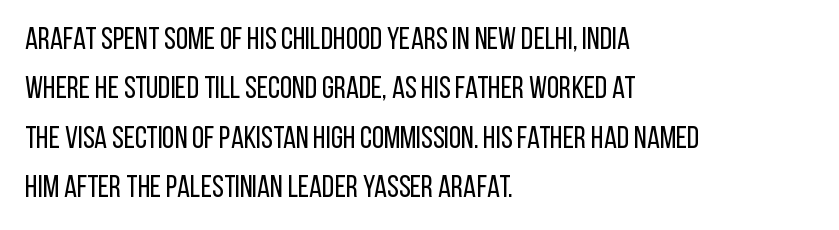
Character widths vary here, with narrow letters taking less room than wide ones. Stems here are at most as thick as an everyday book face. Serifs: no, the terminals of the letterforms are clean. The lines sit at an ordinary, default distance from one another. Unmarked baselines from the first word to the last. Posture: upright roman.
